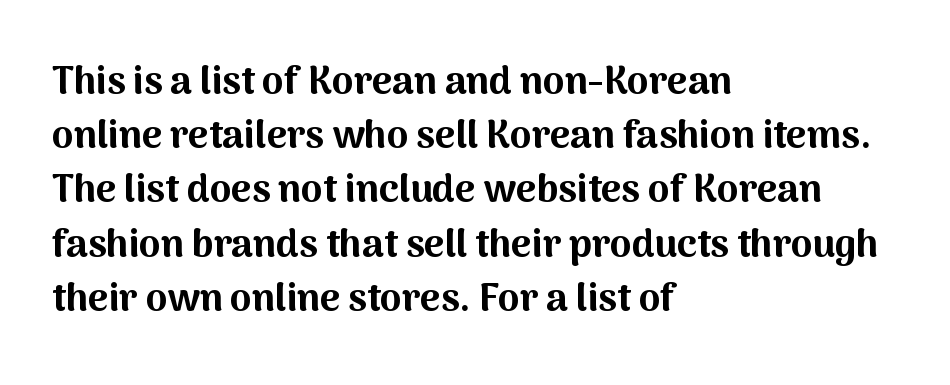
Q: Is the text bold? A: Yes.
Q: Is the text italic (slanted)? A: No, it is upright.
Q: Is the typeface a serif or a sans-serif typeface? A: Sans-serif.
Q: Is the text underlined? A: No.
Q: How is the paragraph aligned? A: Left-aligned.
Q: Is the spacing between letters normal or unusually wide? A: Normal.
Q: Is the spacing between lines tight, normal or loose? A: Normal.
Q: Width (condensed, normal, or wide)? A: Normal.
Q: Stroke contrast? A: Medium.
Q: x-height? A: Medium.
Q: Monospaced? A: No.
